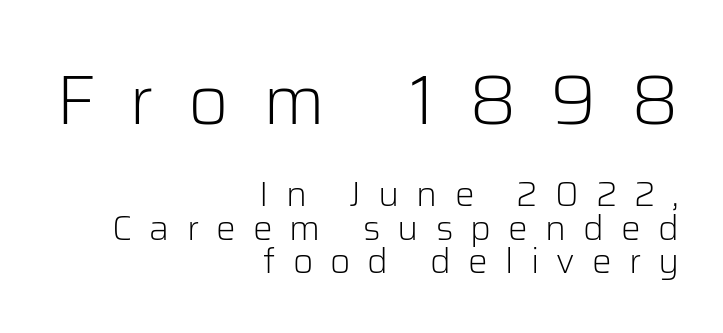
Q: Is the text bold? A: No.
Q: Is the text italic (slanted)? A: No, it is upright.
Q: Is the typeface a serif or a sans-serif typeface? A: Sans-serif.
Q: Is the text underlined? A: No.
Q: How is the paragraph aligned? A: Right-aligned.
Q: Is the spacing between letters normal or unusually wide? A: Unusually wide.
Q: Is the spacing between lines tight, normal or loose? A: Tight.
Q: Which block of text is set in a larger size, the first (top) or the second (bottom)? A: The first (top) one.
Q: Width (condensed, normal, or wide)? A: Normal.
Q: Stroke contrast? A: Low.
Q: x-height? A: Medium.
Q: Monospaced? A: No.
